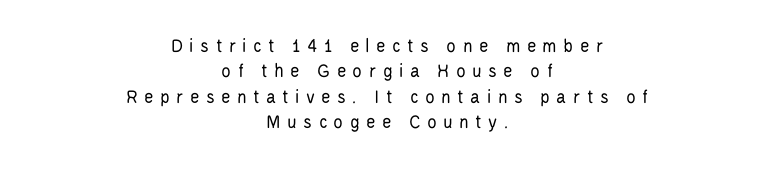
The image shows 20 px text type, upright; set centered, normal line spacing (1.27x), unusually wide letter spacing (+0.32 em), not underlined.
